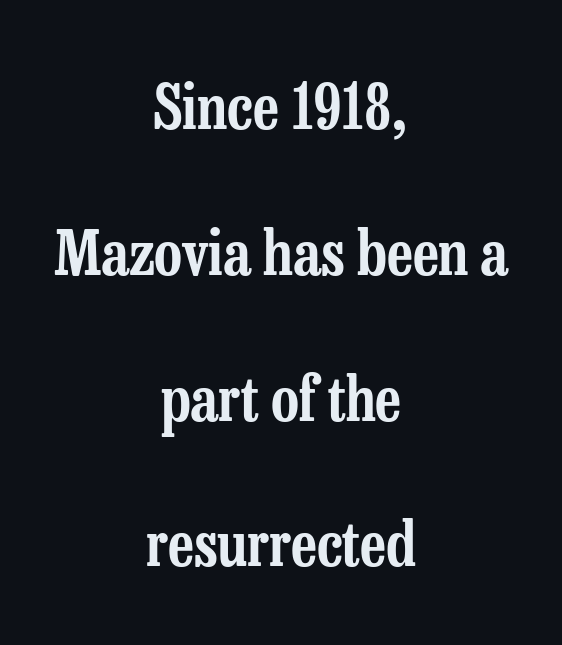
The lines are spread far apart with generous leading. Caption: standard tracking, unaltered. The letters advance in unequal steps, a hallmark of proportional type. This rendering uses center alignment, leaving both contours irregular but symmetric. Do the letters lean? They stand straight.
